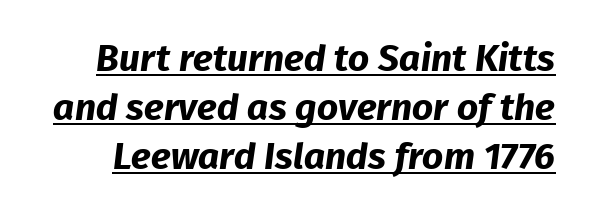
The image shows 37 px bold sans-serif type; set normal line spacing (1.33x), normal letter spacing, underlined; low stroke contrast and a medium x-height.
